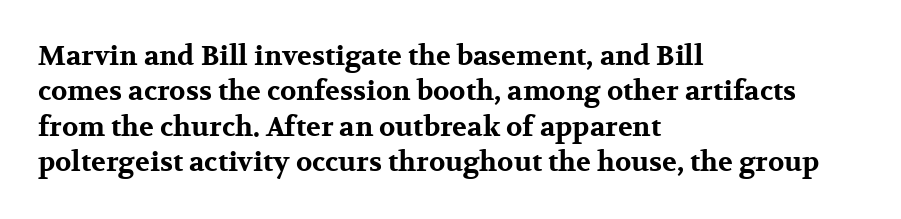
{"italic": "no", "bold": "yes", "underline": "no", "align": "left", "line_spacing": "normal", "line_spacing_ratio": 1.31, "letter_spacing": "normal", "letter_spacing_em": 0.0, "glyph_px": 27}
